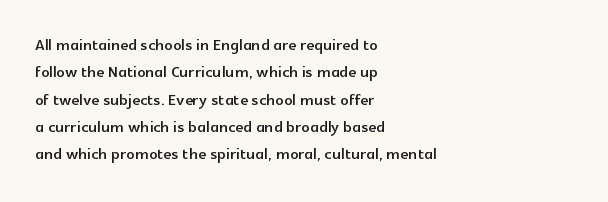
You could call the tracking neutral — neither tight nor loose. Honestly, there is no underline to notice here at all. This is roman type, the default non-slanted kind. Compared with a centered layout, this one pins lines to the left instead. Interline gaps are of average width in this sample.
